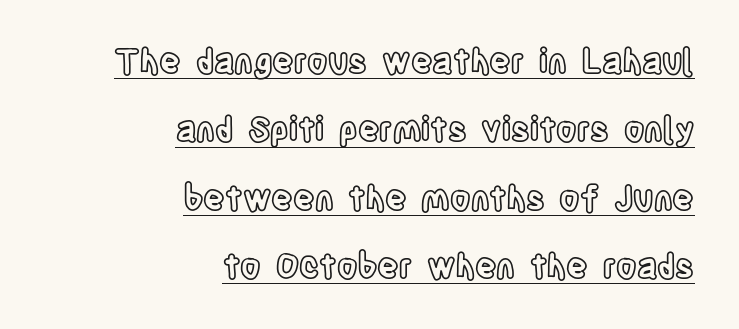
The face used here is rendered with its standard letterfit. The axis of the letterforms is exactly vertical. Check the space under the baseline: a stroke is drawn there. Quick note: interline space is abundant. These lines are set flush right with a ragged left edge.
